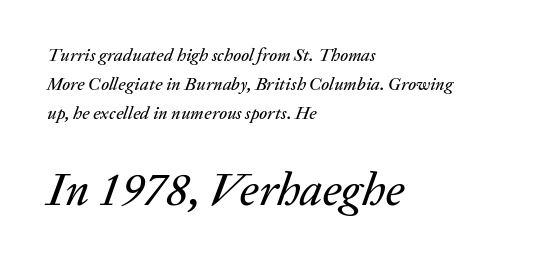
Q: Is the text italic (slanted)? A: Yes, it leans right by about 20 degrees.
Q: Is the text underlined? A: No.
Q: How is the paragraph aligned? A: Left-aligned.
Q: Is the spacing between letters normal or unusually wide? A: Normal.
Q: Is the spacing between lines tight, normal or loose? A: Normal.
Q: Which block of text is set in a larger size, the first (top) or the second (bottom)? A: The second (bottom) one.
Q: Width (condensed, normal, or wide)? A: Normal.
Q: Stroke contrast? A: Low.
Q: x-height? A: Medium.
Q: Monospaced? A: No.
